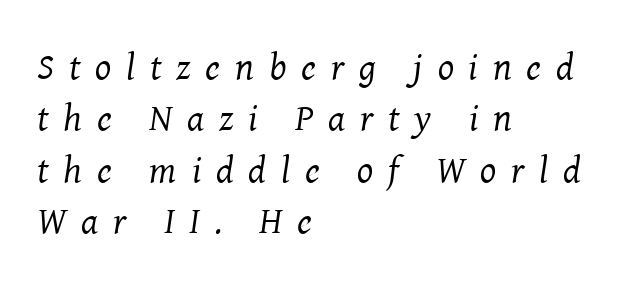
Q: Is the text bold? A: No.
Q: Is the text italic (slanted)? A: Yes, it leans right by about 8 degrees.
Q: Is the typeface a serif or a sans-serif typeface? A: Serif.
Q: Is the text underlined? A: No.
Q: How is the paragraph aligned? A: Left-aligned.
Q: Is the spacing between letters normal or unusually wide? A: Unusually wide.
Q: Is the spacing between lines tight, normal or loose? A: Normal.
Q: Width (condensed, normal, or wide)? A: Normal.
Q: Stroke contrast? A: Medium.
Q: x-height? A: Medium.
Q: Monospaced? A: No.
